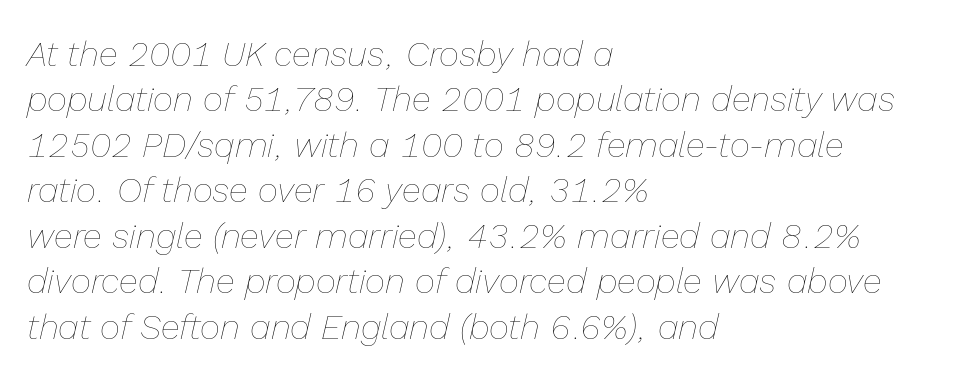
The passage shown is typed in a proportional face where columns would drift. Rows of type keep a routine distance in the vertical direction. The letters sit at their default tracking, neither squeezed nor spread. The lines are quadded left.
